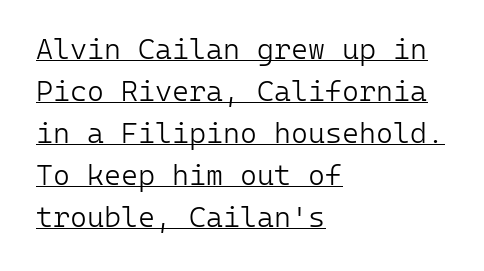
Tracking value appears to be zero — textbook default spacing. What decoration does the sample have? An underline. This is not heavy type; no bold has been used. Type style note: lacks serifs. In terms of posture, this sample is upright. This sample has the even, mechanical cadence of fixed-width lettering.
